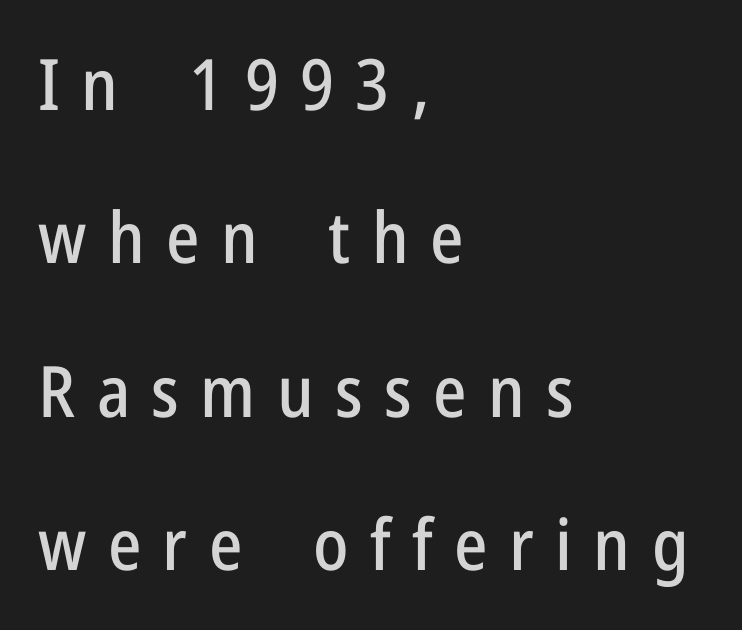
{"serif": "no", "italic": "no", "width": "condensed", "stroke_contrast": "low", "x_height": "medium", "monospaced": "no", "underline": "no", "align": "left", "line_spacing": "loose", "line_spacing_ratio": 2.16, "letter_spacing": "wide", "letter_spacing_em": 0.3, "glyph_px": 71}
